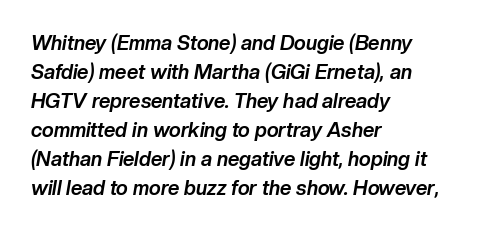
{"italic": "yes", "lean": "right", "slant_degrees": 10, "bold": "yes", "underline": "no", "align": "left", "line_spacing": "normal", "line_spacing_ratio": 1.45, "letter_spacing": "normal", "letter_spacing_em": 0.0, "glyph_px": 20}
